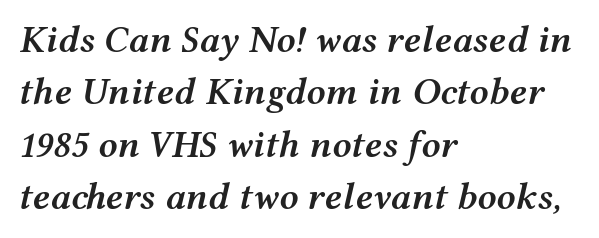
The image shows 38 px semibold, wide type, italic (leaning right); set left-aligned, normal line spacing (1.38x), normal letter spacing, not underlined; medium stroke contrast and a medium x-height.
